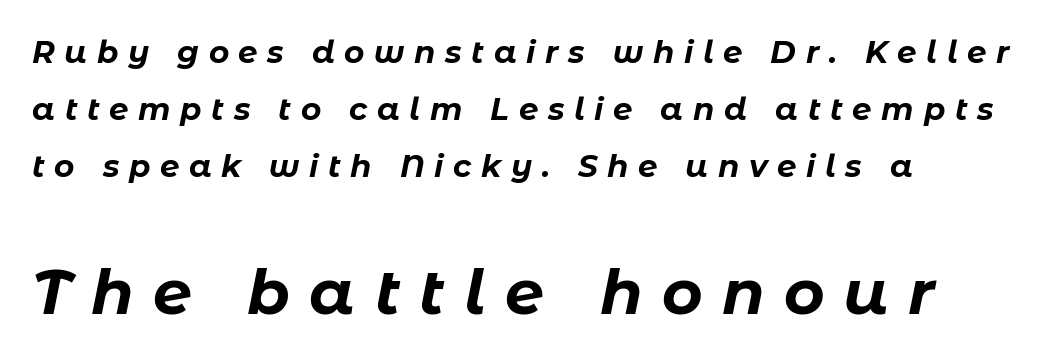
Q: Is the text bold? A: Yes.
Q: Is the text italic (slanted)? A: Yes, it leans right by about 11 degrees.
Q: Is the text underlined? A: No.
Q: How is the paragraph aligned? A: Left-aligned.
Q: Is the spacing between letters normal or unusually wide? A: Unusually wide.
Q: Which block of text is set in a larger size, the first (top) or the second (bottom)? A: The second (bottom) one.
Q: Width (condensed, normal, or wide)? A: Normal.
Q: Stroke contrast? A: Low.
Q: x-height? A: Medium.
Q: Monospaced? A: No.
